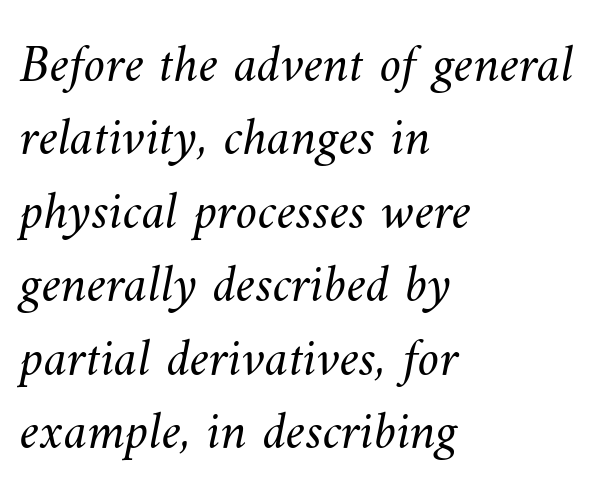
The image shows 54 px light type; set left-aligned, normal line spacing (1.36x), normal letter spacing, not underlined; medium stroke contrast and a small x-height.
